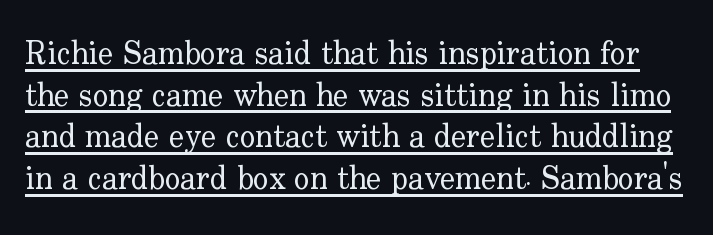
Each word holds together tightly as a unit, with standard inter-letter gaps. The font family rendered here belongs to the serif group. You can tell it's not italic because the verticals are truly vertical. Heaviness? Minimal to ordinary, like unemphasized prose.
